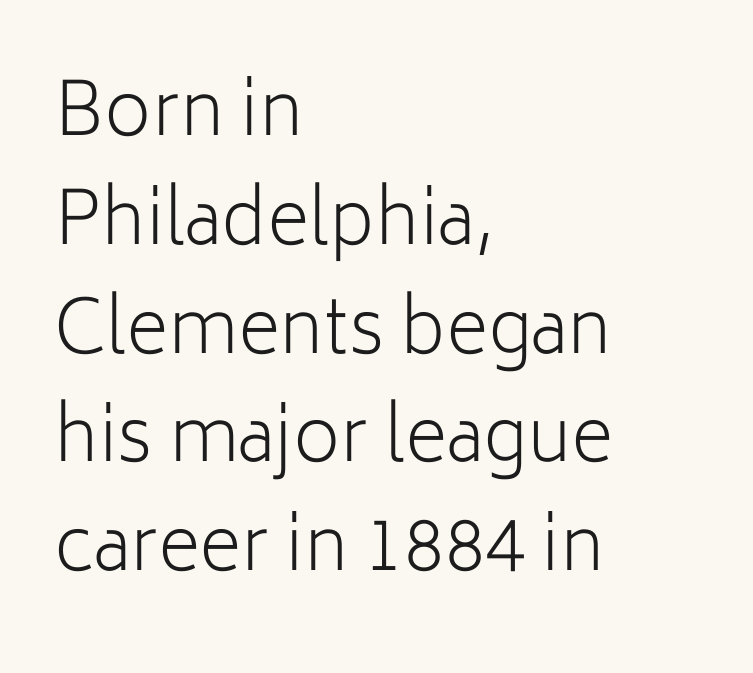
{"serif": "no", "italic": "no", "bold": "no", "weight": "light", "width": "normal", "stroke_contrast": "low", "x_height": "medium", "monospaced": "no", "underline": "no", "align": "left", "line_spacing": "normal", "line_spacing_ratio": 1.49, "letter_spacing": "normal", "letter_spacing_em": 0.0, "glyph_px": 73}
